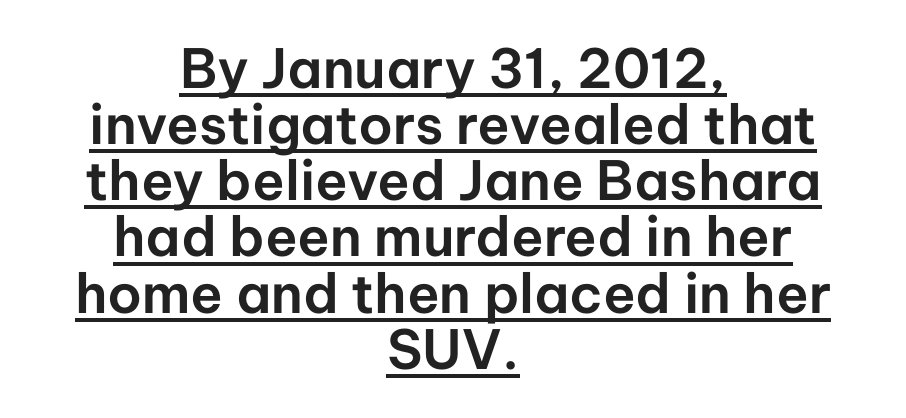
Regarding serifs, this sample does without them. The face used here is proportionally spaced, like ordinary book or web type. Every word sits above its own underline. Leading: reduced.
